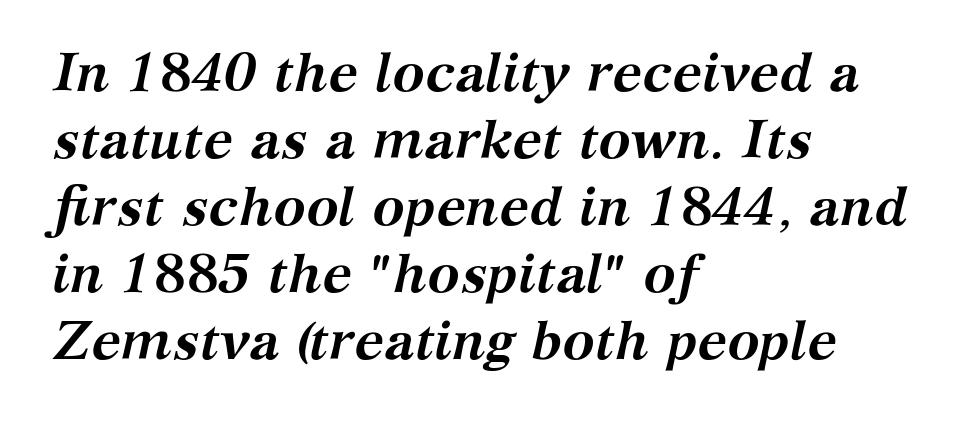
Varying glyph widths throughout — classic text-font behaviour. Students, note that the glyphs here touch the page at normal intervals. Notice how thick the strokes are: this is what a full bold looks like. The letters are slanted; this is an italic face. Does the copy run flush right? No — it runs flush left. Is this a sans? No — the strokes have serifs.
